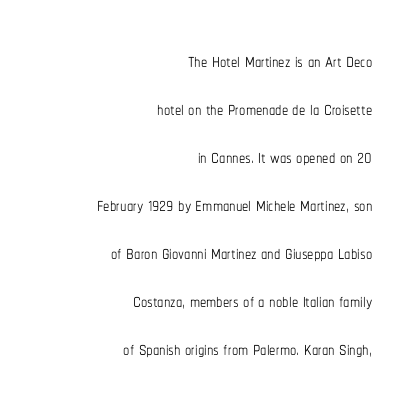
The image shows 25 px text type, upright; set right-aligned, loose line spacing (1.92x), normal letter spacing, not underlined.
